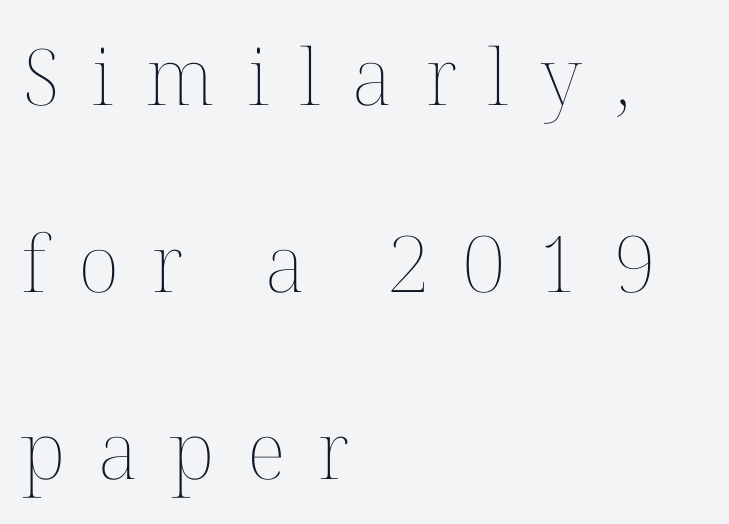
Q: Is the text bold? A: No.
Q: Is the text italic (slanted)? A: No, it is upright.
Q: Is the text underlined? A: No.
Q: How is the paragraph aligned? A: Left-aligned.
Q: Is the spacing between letters normal or unusually wide? A: Unusually wide.
Q: Is the spacing between lines tight, normal or loose? A: Loose.
Q: Width (condensed, normal, or wide)? A: Normal.
Q: Stroke contrast? A: Medium.
Q: x-height? A: Medium.
Q: Monospaced? A: No.
